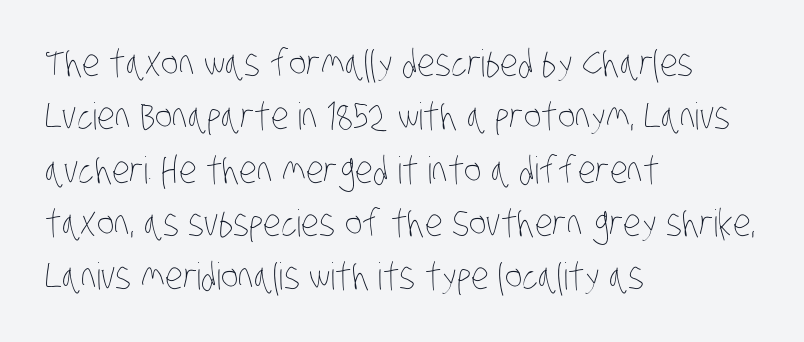
Here the designer chose a conventional face with non-uniform glyph widths. Horizontal bands of white between lines are of average thickness. A student would call this left alignment; a typographer would say flush left, rag right. The words here are not underlined.
